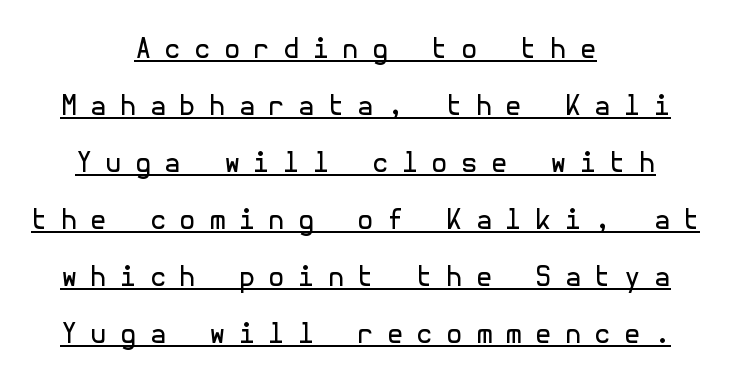
Bold? No — there's no thickening of the strokes. The rag falls on both sides of this text block equally. Observe the wide spacing: letters keep a clear distance from each other. Like a heading marked for emphasis, these lines bear an underscore.
